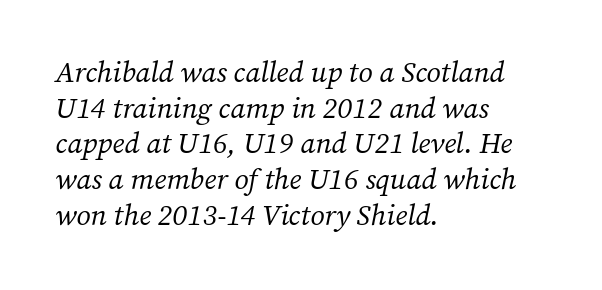
{"serif": "yes", "italic": "yes", "lean": "right", "slant_degrees": 12, "bold": "no", "weight": "regular", "width": "normal", "stroke_contrast": "medium", "x_height": "medium", "monospaced": "no", "underline": "no", "align": "left", "line_spacing_ratio": 1.23, "letter_spacing": "normal", "letter_spacing_em": 0.0, "glyph_px": 29}
